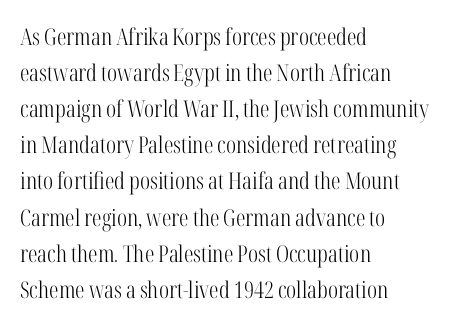
The image shows 23 px text type, upright; set left-aligned, normal line spacing (1.57x), normal letter spacing, not underlined.
